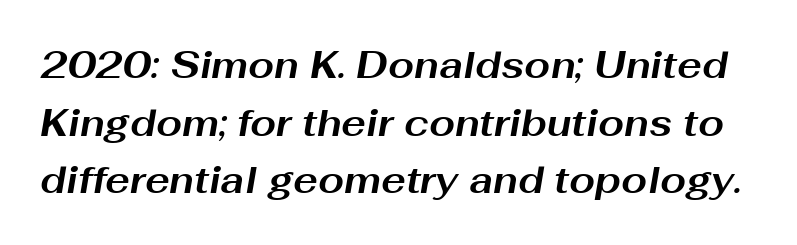
Horizontal bands of white between lines are of average thickness. The letters sit at their default tracking, neither squeezed nor spread. A typesetter would call this proportional, since set widths differ per character. Compared with ordinary roman type, these characters are visibly tilted. Pretty heavy lettering here — definitely bold.
